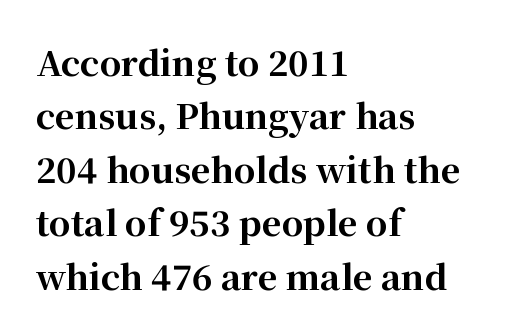
{"serif": "yes", "italic": "no", "bold": "yes", "weight": "bold", "width": "normal", "stroke_contrast": "high", "x_height": "medium", "monospaced": "no", "underline": "no", "align": "left", "line_spacing": "normal", "line_spacing_ratio": 1.57, "letter_spacing": "normal", "letter_spacing_em": 0.0, "glyph_px": 34}
